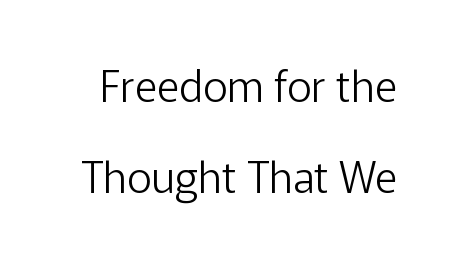
{"serif": "no", "italic": "no", "bold": "no", "weight": "light", "width": "normal", "stroke_contrast": "low", "x_height": "medium", "monospaced": "no", "underline": "no", "line_spacing": "loose", "line_spacing_ratio": 2.11, "letter_spacing": "normal", "letter_spacing_em": 0.0, "glyph_px": 43}
